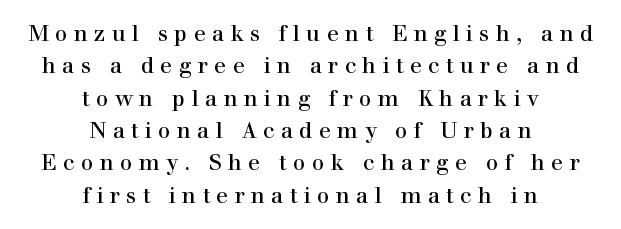
{"italic": "no", "underline": "no", "align": "center", "line_spacing": "normal", "line_spacing_ratio": 1.47, "letter_spacing": "wide", "letter_spacing_em": 0.29, "glyph_px": 22}
